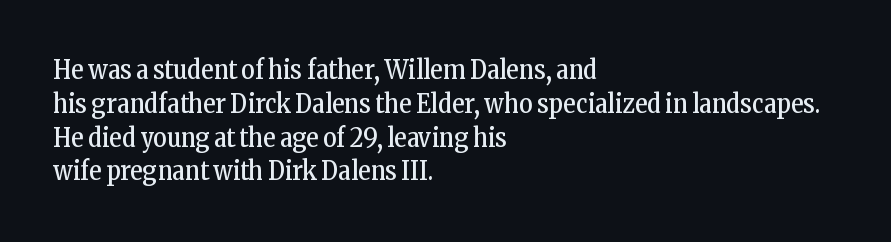
{"italic": "no", "bold": "no", "underline": "no", "align": "left", "line_spacing": "normal", "line_spacing_ratio": 1.3, "letter_spacing": "normal", "letter_spacing_em": 0.0, "glyph_px": 26}
